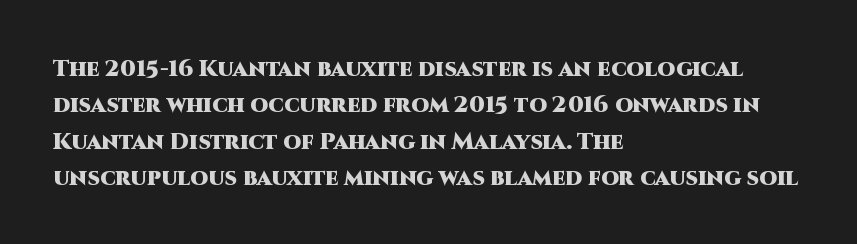
{"italic": "no", "bold": "yes", "underline": "no", "align": "left", "line_spacing": "normal", "line_spacing_ratio": 1.58, "letter_spacing": "normal", "letter_spacing_em": 0.0, "glyph_px": 23}
